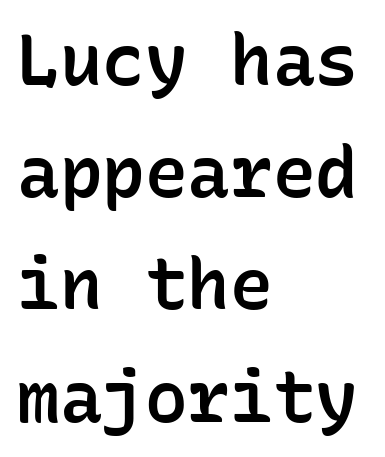
Do the characters align in a grid? Yes, the font is monospaced. Each line starts at the same left margin while the right side varies. If you drew a line through each stem, it would be perfectly vertical. Classification — sans serif. Default kerning and tracking; the words read as compact shapes. Leading: standard.
